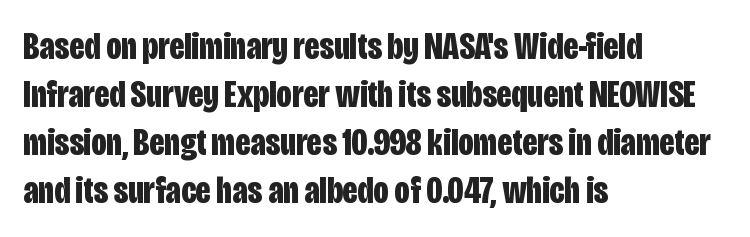
{"serif": "no", "italic": "no", "bold": "yes", "weight": "bold", "width": "condensed", "stroke_contrast": "low", "x_height": "large", "monospaced": "no", "underline": "no", "align": "left", "line_spacing": "normal", "line_spacing_ratio": 1.26, "letter_spacing": "normal", "letter_spacing_em": 0.0, "glyph_px": 38}
